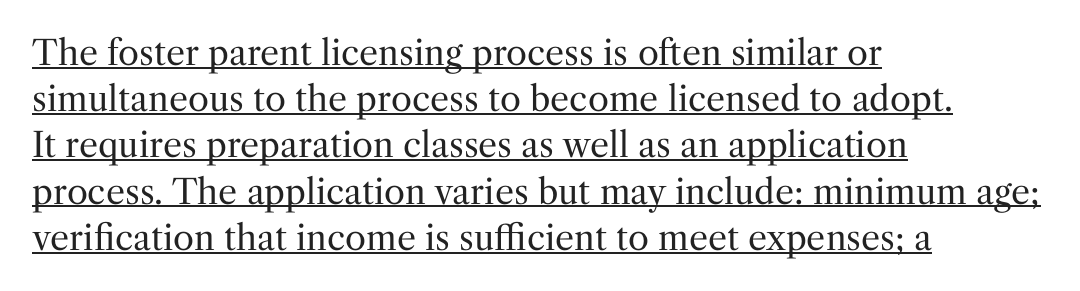
{"serif": "yes", "italic": "no", "bold": "no", "weight": "regular", "width": "normal", "stroke_contrast": "medium", "x_height": "medium", "monospaced": "no", "underline": "yes", "align": "left", "line_spacing": "normal", "line_spacing_ratio": 1.36, "letter_spacing": "normal", "letter_spacing_em": 0.0, "glyph_px": 34}
